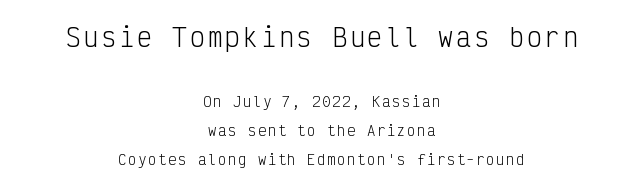
The image shows 25 px text type, upright; set centered, loose line spacing (2.07x), not underlined; the first (top) block is 1.79x larger.
